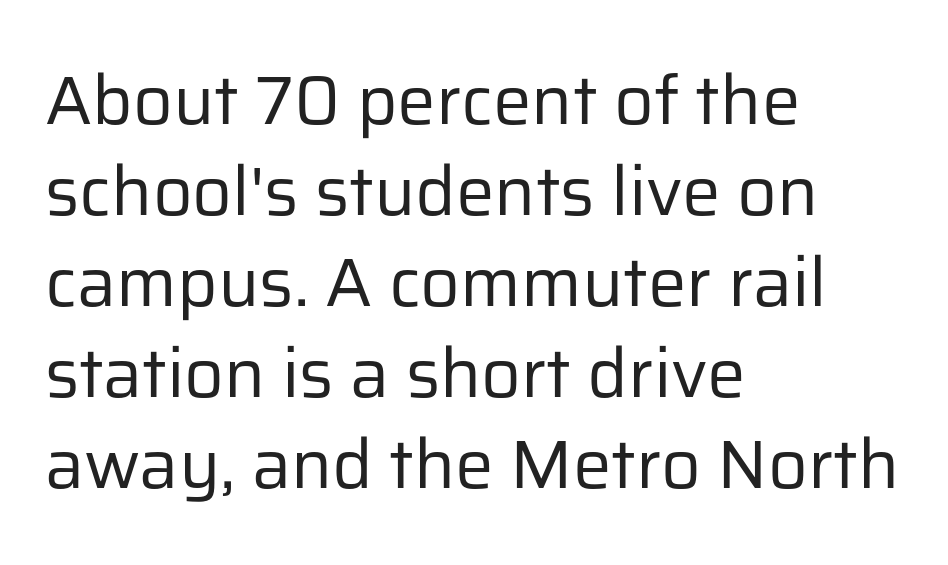
The image shows 69 px regular-weight sans-serif type, upright; set left-aligned, normal line spacing (1.32x), normal letter spacing, not underlined; low stroke contrast and a medium x-height.
